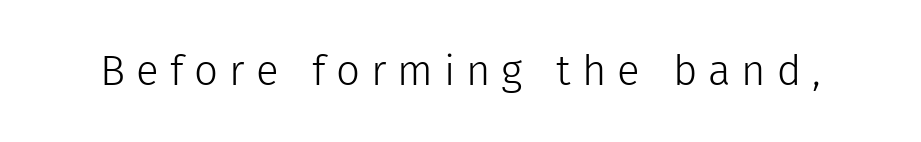
The image shows 42 px light sans-serif type, upright; set unusually wide letter spacing (+0.26 em), not underlined; low stroke contrast and a medium x-height.
